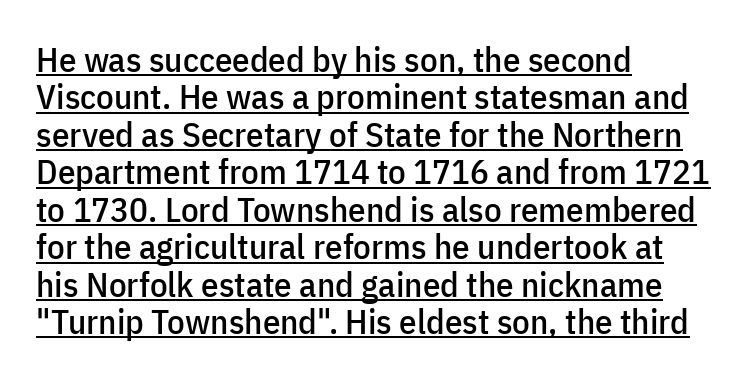
{"serif": "no", "italic": "no", "width": "condensed", "stroke_contrast": "low", "x_height": "medium", "monospaced": "no", "underline": "yes", "align": "left", "line_spacing": "tight", "line_spacing_ratio": 1.07, "letter_spacing": "normal", "letter_spacing_em": 0.0, "glyph_px": 35}
